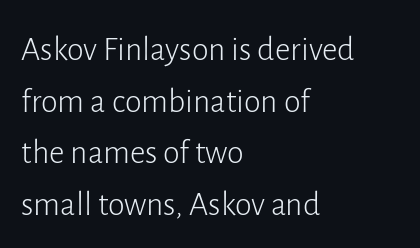
Q: Is the text bold? A: No.
Q: Is the text italic (slanted)? A: No, it is upright.
Q: Is the typeface a serif or a sans-serif typeface? A: Sans-serif.
Q: Is the text underlined? A: No.
Q: How is the paragraph aligned? A: Left-aligned.
Q: Is the spacing between letters normal or unusually wide? A: Normal.
Q: Is the spacing between lines tight, normal or loose? A: Normal.
Q: Width (condensed, normal, or wide)? A: Normal.
Q: Stroke contrast? A: Low.
Q: x-height? A: Medium.
Q: Monospaced? A: No.
